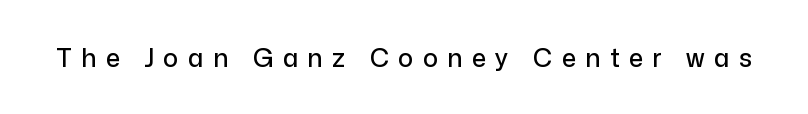
{"italic": "no", "underline": "no", "letter_spacing": "wide", "letter_spacing_em": 0.38, "glyph_px": 25}
